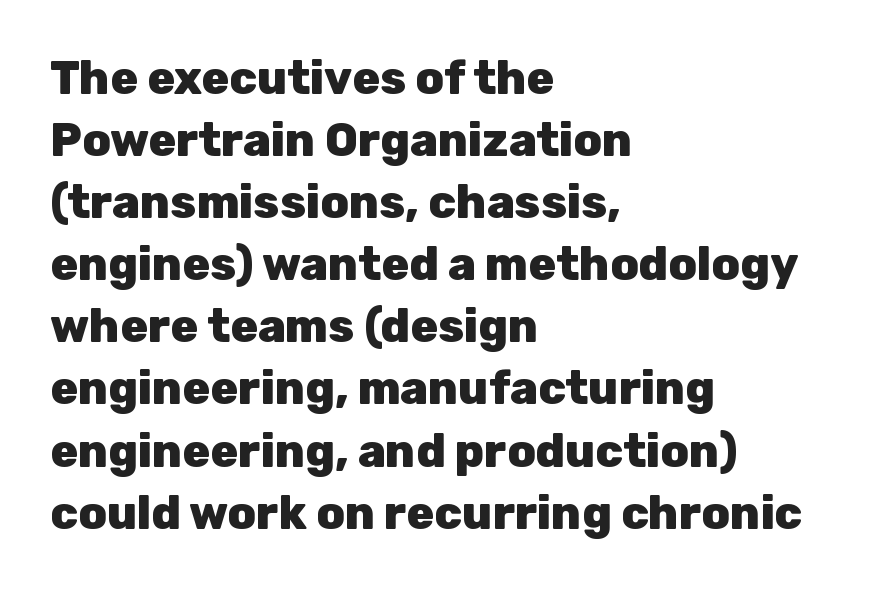
{"serif": "no", "italic": "no", "bold": "yes", "weight": "heavy", "width": "normal", "stroke_contrast": "low", "x_height": "medium", "monospaced": "no", "underline": "no", "align": "left", "line_spacing": "normal", "line_spacing_ratio": 1.35, "letter_spacing": "normal", "letter_spacing_em": 0.0, "glyph_px": 46}
